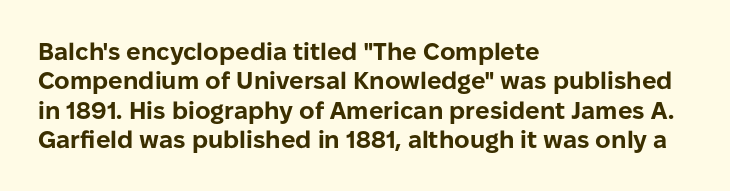
Q: Is the text bold? A: Yes.
Q: Is the text italic (slanted)? A: No, it is upright.
Q: Is the text underlined? A: No.
Q: How is the paragraph aligned? A: Left-aligned.
Q: Is the spacing between letters normal or unusually wide? A: Normal.
